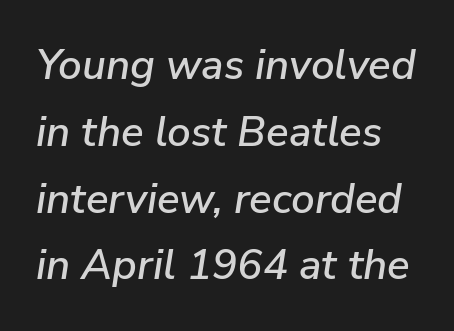
The image shows 42 px text type, italic (leaning right); set normal line spacing (1.59x), normal letter spacing, not underlined; low stroke contrast and a medium x-height.
